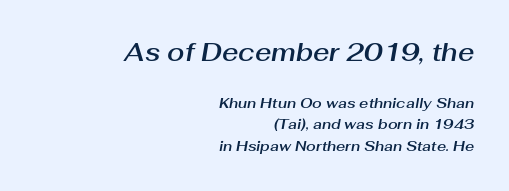
{"italic": "yes", "lean": "right", "slant_degrees": 10, "underline": "no", "align": "right", "line_spacing": "normal", "line_spacing_ratio": 1.52, "letter_spacing": "normal", "letter_spacing_em": 0.0, "larger_block": "first", "size_ratio": 1.79, "glyph_px": 25}
